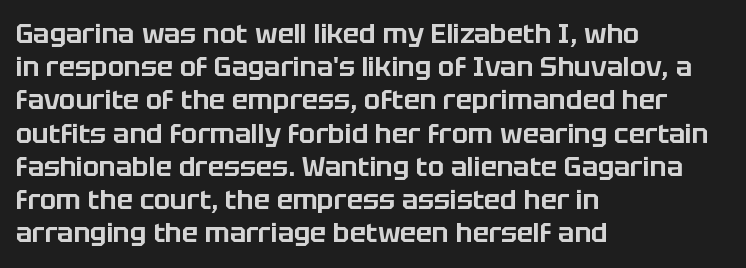
{"italic": "no", "underline": "no", "align": "left", "line_spacing_ratio": 1.23, "letter_spacing": "normal", "letter_spacing_em": 0.0, "glyph_px": 27}
